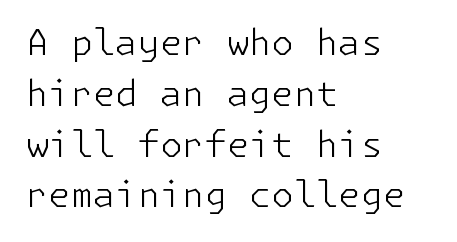
Q: Is the text bold? A: No.
Q: Is the text italic (slanted)? A: No, it is upright.
Q: Is the typeface a serif or a sans-serif typeface? A: Sans-serif.
Q: Is the text underlined? A: No.
Q: How is the paragraph aligned? A: Left-aligned.
Q: Is the spacing between letters normal or unusually wide? A: Normal.
Q: Is the spacing between lines tight, normal or loose? A: Normal.
Q: Width (condensed, normal, or wide)? A: Normal.
Q: Stroke contrast? A: Low.
Q: x-height? A: Medium.
